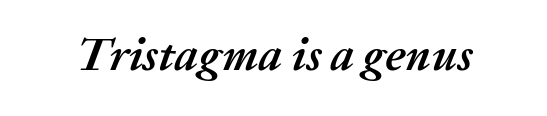
The image shows 47 px semibold type, italic (leaning right); set normal letter spacing, not underlined; medium stroke contrast and a medium x-height.
